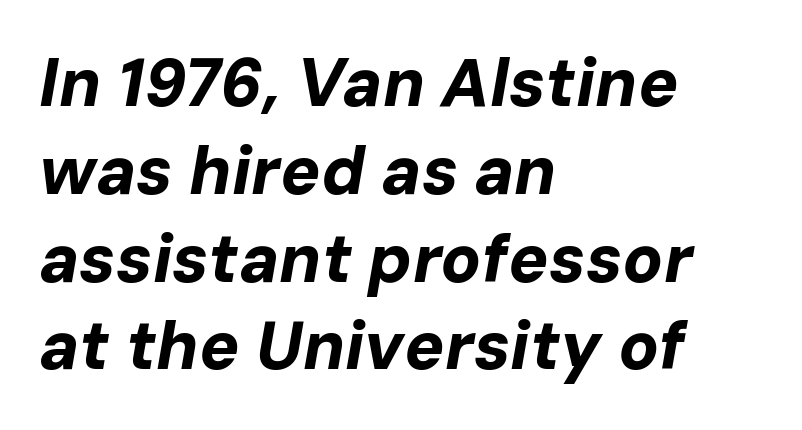
{"italic": "yes", "lean": "right", "slant_degrees": 10, "bold": "yes", "weight": "bold", "width": "normal", "stroke_contrast": "low", "x_height": "medium", "monospaced": "no", "underline": "no", "align": "left", "line_spacing": "normal", "line_spacing_ratio": 1.31, "letter_spacing": "normal", "letter_spacing_em": 0.0, "glyph_px": 67}
